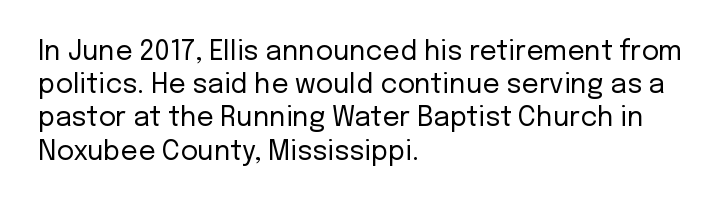
The image shows 27 px text type, upright; set left-aligned, line spacing 1.23x, normal letter spacing, not underlined.
